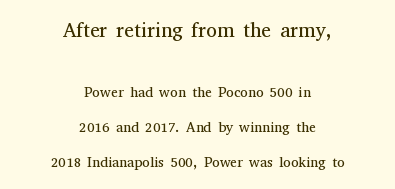
{"italic": "no", "bold": "no", "underline": "no", "align": "center", "line_spacing": "loose", "line_spacing_ratio": 2.49, "letter_spacing": "normal", "letter_spacing_em": 0.0, "larger_block": "first", "size_ratio": 1.43, "glyph_px": 20}
